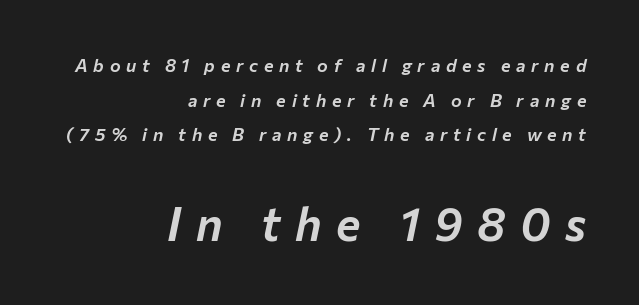
The image shows 46 px text type, italic (leaning right); set right-aligned, loose line spacing (1.93x), unusually wide letter spacing (+0.32 em), not underlined; the second (bottom) block is 2.56x larger; low stroke contrast and a medium x-height.
